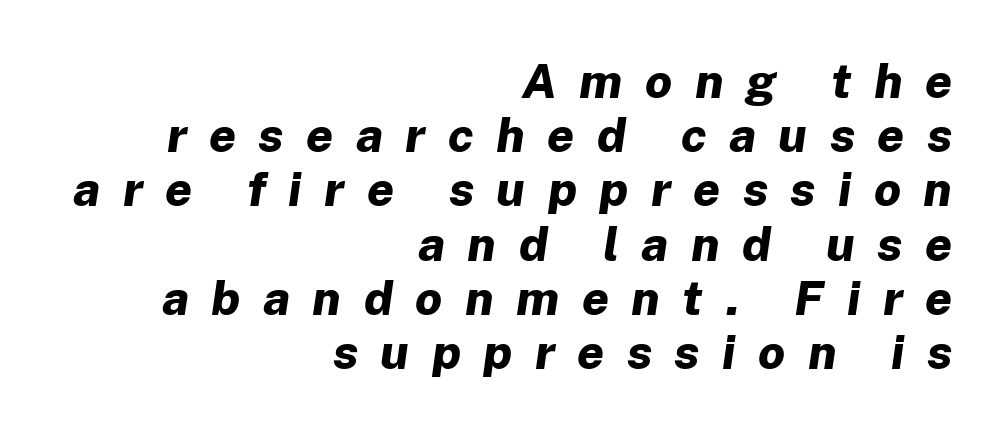
Q: Is the text bold? A: Yes.
Q: Is the text italic (slanted)? A: Yes, it leans right by about 8 degrees.
Q: Is the text underlined? A: No.
Q: How is the paragraph aligned? A: Right-aligned.
Q: Is the spacing between letters normal or unusually wide? A: Unusually wide.
Q: Is the spacing between lines tight, normal or loose? A: Tight.
Q: Width (condensed, normal, or wide)? A: Normal.
Q: Stroke contrast? A: Low.
Q: x-height? A: Medium.
Q: Monospaced? A: No.
